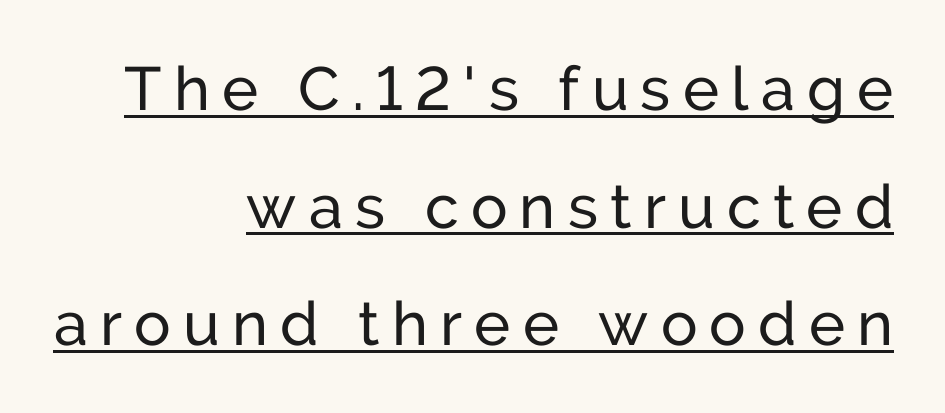
Q: Is the text bold? A: No.
Q: Is the text italic (slanted)? A: No, it is upright.
Q: Is the typeface a serif or a sans-serif typeface? A: Sans-serif.
Q: Is the text underlined? A: Yes.
Q: How is the paragraph aligned? A: Right-aligned.
Q: Is the spacing between letters normal or unusually wide? A: Unusually wide.
Q: Is the spacing between lines tight, normal or loose? A: Loose.
Q: Width (condensed, normal, or wide)? A: Normal.
Q: Stroke contrast? A: Low.
Q: x-height? A: Medium.
Q: Monospaced? A: No.
